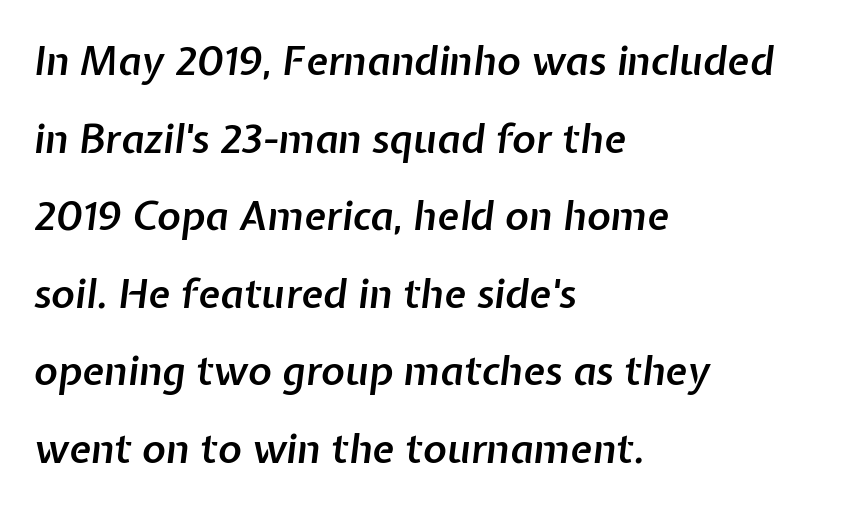
Q: Is the text bold? A: Semi-bold.
Q: Is the text italic (slanted)? A: Yes, it leans right by about 7 degrees.
Q: Is the text underlined? A: No.
Q: How is the paragraph aligned? A: Left-aligned.
Q: Is the spacing between letters normal or unusually wide? A: Normal.
Q: Is the spacing between lines tight, normal or loose? A: Loose.
Q: Width (condensed, normal, or wide)? A: Normal.
Q: Stroke contrast? A: Low.
Q: x-height? A: Medium.
Q: Monospaced? A: No.
